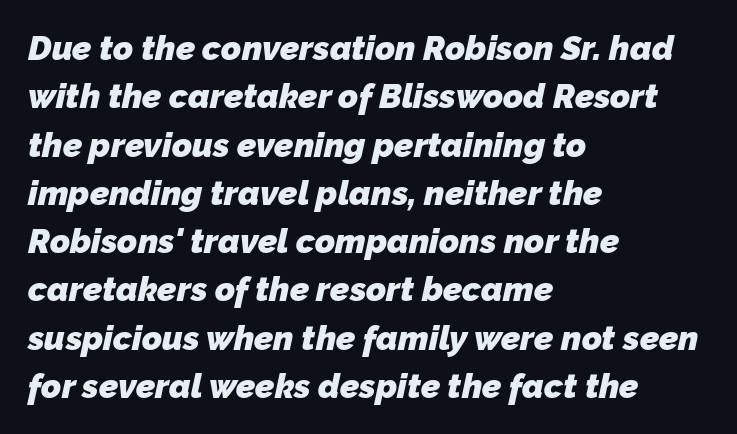
The image shows 34 px heavy sans-serif type; set left-aligned, normal line spacing (1.42x), normal letter spacing, not underlined; low stroke contrast and a medium x-height.
